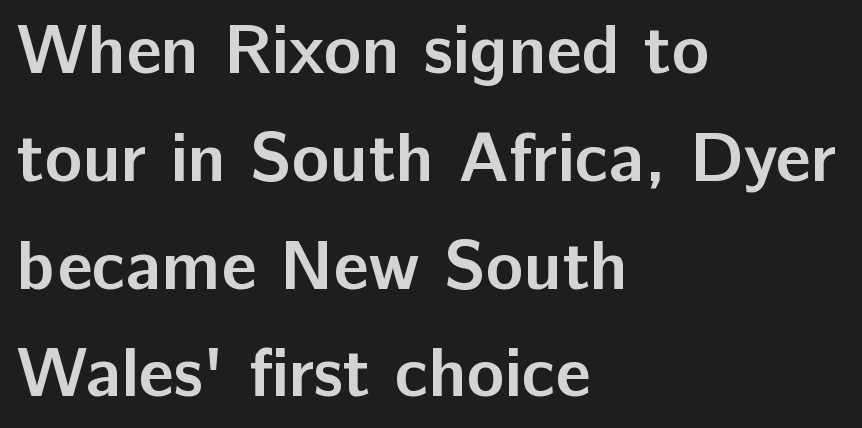
{"serif": "no", "italic": "no", "bold": "yes", "weight": "semibold", "width": "normal", "stroke_contrast": "low", "x_height": "medium", "monospaced": "no", "underline": "no", "align": "left", "line_spacing": "normal", "line_spacing_ratio": 1.54, "letter_spacing": "normal", "letter_spacing_em": 0.0, "glyph_px": 70}
